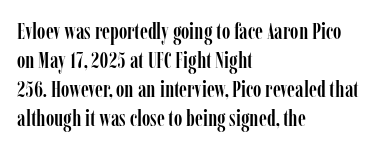
The image shows 23 px text type, upright; set left-aligned, normal line spacing (1.26x), normal letter spacing, not underlined.
